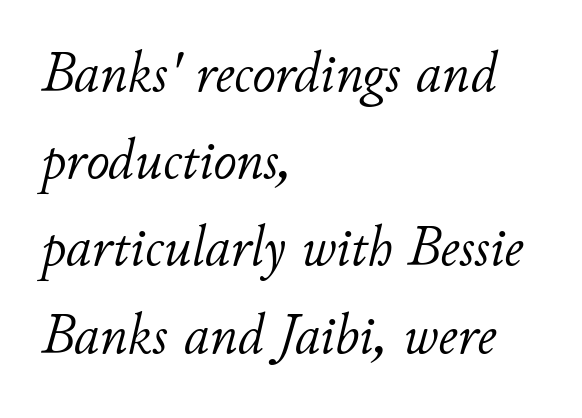
The image shows 57 px light type, italic (leaning right); set left-aligned, normal line spacing (1.53x), normal letter spacing, not underlined; low stroke contrast and a small x-height.
